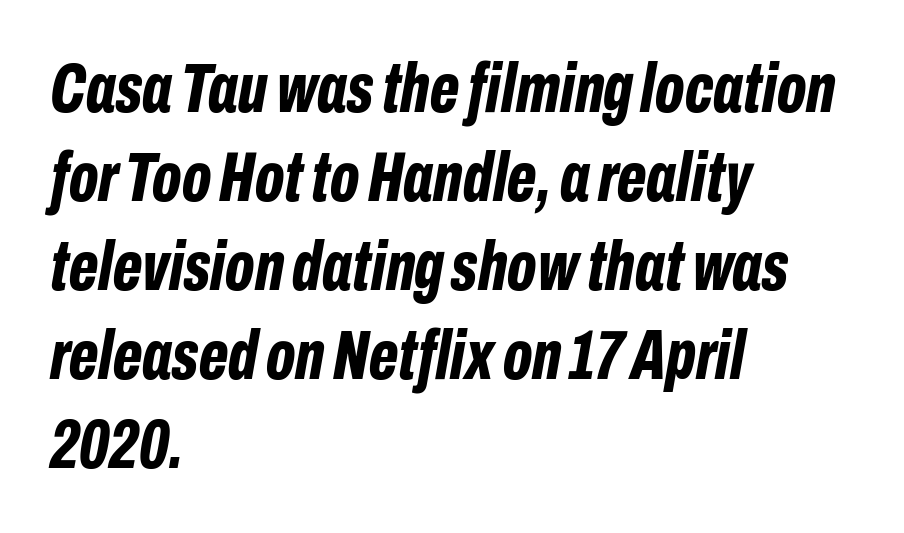
The image shows 70 px bold, condensed type, italic (leaning right); set left-aligned, normal line spacing (1.27x), normal letter spacing, not underlined; low stroke contrast and a medium x-height.
